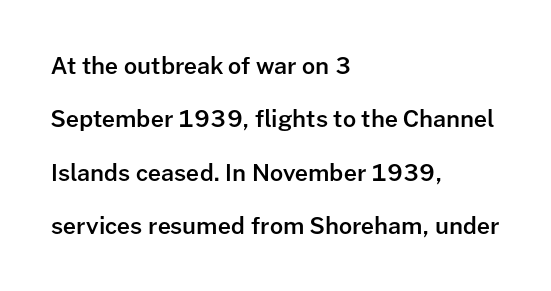
Plain, unruled lines of type. Airy leading. Posture: straight, roman, zero tilt. Horizontally, the lines are justified to the leading edge only. Typesetter's note: demi weight, one step under bold.
